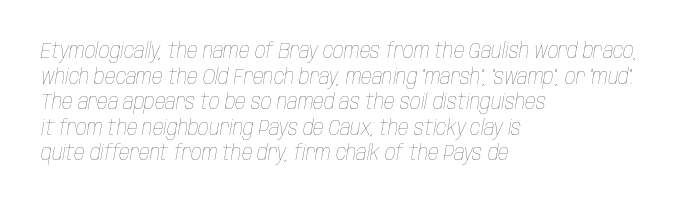
The image shows 21 px text type, italic (leaning right); set left-aligned, line spacing 1.22x, normal letter spacing, not underlined.
